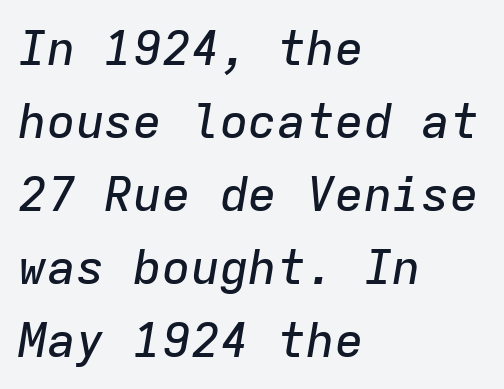
Descenders are the only things crossing below the line. The rendering uses typewriter-style spacing with identical character cells. Notice how descenders clear the ascenders below comfortably — that's standard leading. The letterforms sit shoulder to shoulder at normal distance.
